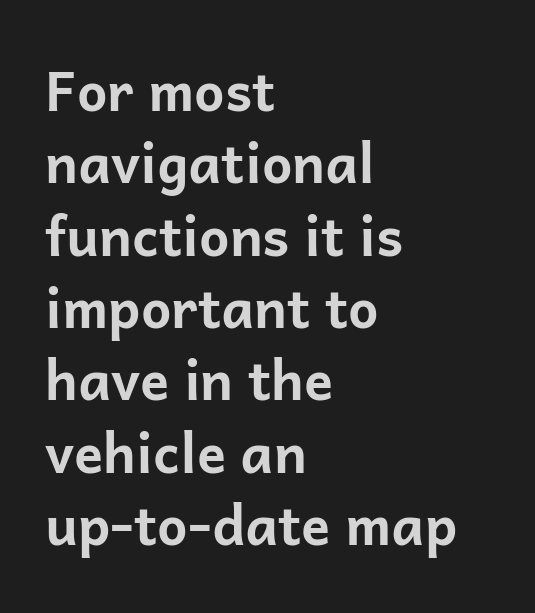
Q: Is the text bold? A: Yes.
Q: Is the text italic (slanted)? A: No, it is upright.
Q: Is the typeface a serif or a sans-serif typeface? A: Sans-serif.
Q: Is the text underlined? A: No.
Q: How is the paragraph aligned? A: Left-aligned.
Q: Is the spacing between letters normal or unusually wide? A: Normal.
Q: Is the spacing between lines tight, normal or loose? A: Normal.
Q: Width (condensed, normal, or wide)? A: Normal.
Q: Stroke contrast? A: Low.
Q: x-height? A: Medium.
Q: Monospaced? A: No.
